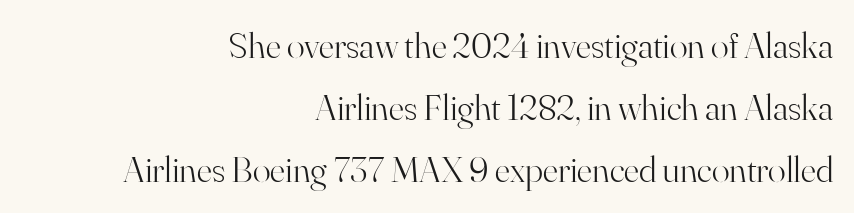
{"serif": "yes", "italic": "no", "bold": "no", "weight": "light", "width": "normal", "stroke_contrast": "high", "x_height": "small", "monospaced": "no", "underline": "no", "align": "right", "line_spacing": "normal", "line_spacing_ratio": 1.67, "letter_spacing": "normal", "letter_spacing_em": 0.0, "glyph_px": 37}
